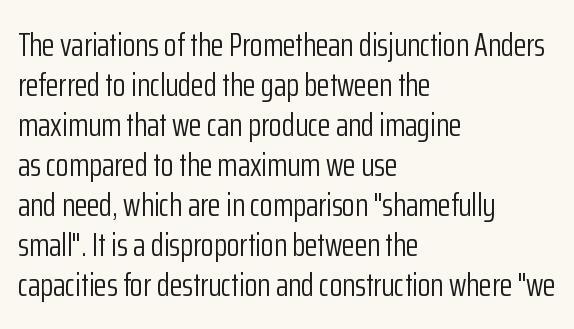
Q: Is the text bold? A: No.
Q: Is the text italic (slanted)? A: No, it is upright.
Q: Is the typeface a serif or a sans-serif typeface? A: Sans-serif.
Q: Is the text underlined? A: No.
Q: How is the paragraph aligned? A: Left-aligned.
Q: Is the spacing between letters normal or unusually wide? A: Normal.
Q: Width (condensed, normal, or wide)? A: Condensed.
Q: Stroke contrast? A: Low.
Q: x-height? A: Medium.
Q: Monospaced? A: No.
